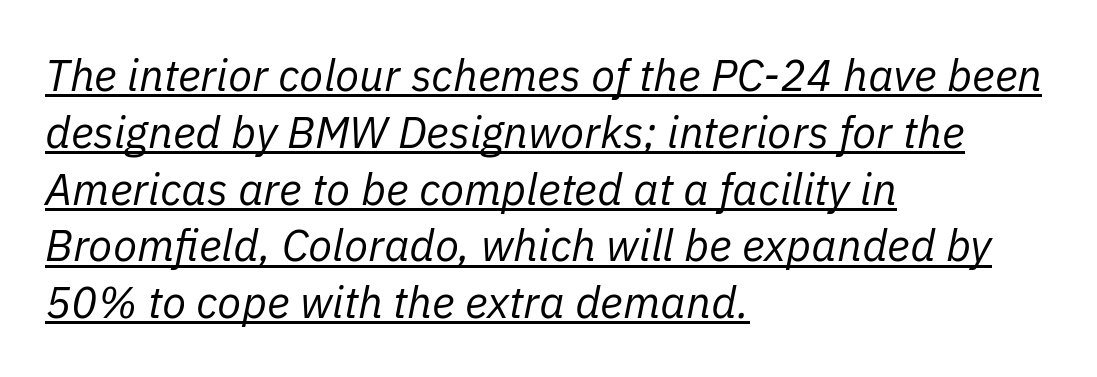
The line-height multiplier appears to be the usual default. Heaviness? Minimal to ordinary, like unemphasized prose. Each letter keeps its own natural width here, so spacing adapts to shape. Notice how a bar underscores the lettering throughout.
